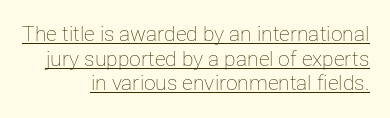
{"italic": "no", "bold": "no", "underline": "yes", "align": "right", "line_spacing_ratio": 1.17, "letter_spacing": "normal", "letter_spacing_em": 0.0, "glyph_px": 21}
